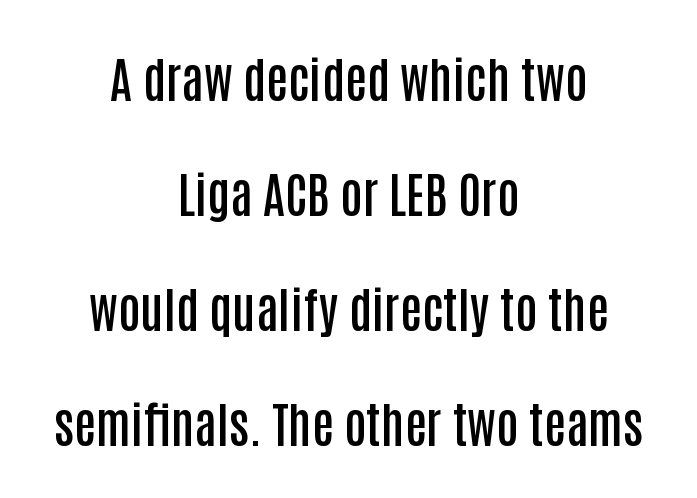
Q: Is the text bold? A: Semi-bold.
Q: Is the text italic (slanted)? A: No, it is upright.
Q: Is the typeface a serif or a sans-serif typeface? A: Sans-serif.
Q: Is the text underlined? A: No.
Q: How is the paragraph aligned? A: Centered.
Q: Is the spacing between letters normal or unusually wide? A: Normal.
Q: Is the spacing between lines tight, normal or loose? A: Loose.
Q: Width (condensed, normal, or wide)? A: Condensed.
Q: Stroke contrast? A: Low.
Q: x-height? A: Large.
Q: Monospaced? A: No.
